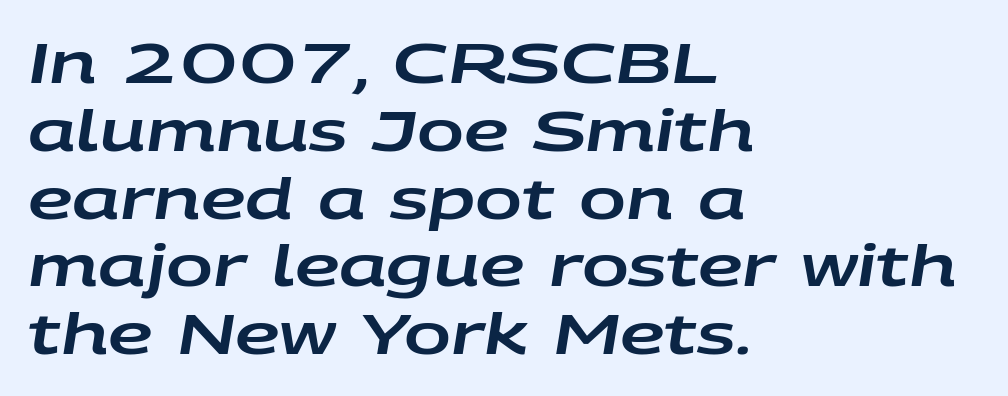
Designer's note — italics engaged. The zone under the glyphs is completely vacant. The text block is weighted toward the left margin, trailing off unevenly rightward. Between one letter and the next there's only the usual sliver of space.
